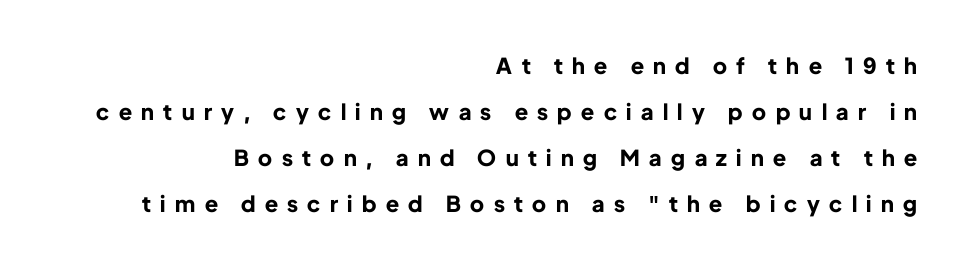
Q: Is the text bold? A: Yes.
Q: Is the text italic (slanted)? A: No, it is upright.
Q: Is the text underlined? A: No.
Q: How is the paragraph aligned? A: Right-aligned.
Q: Is the spacing between letters normal or unusually wide? A: Unusually wide.
Q: Is the spacing between lines tight, normal or loose? A: Loose.
